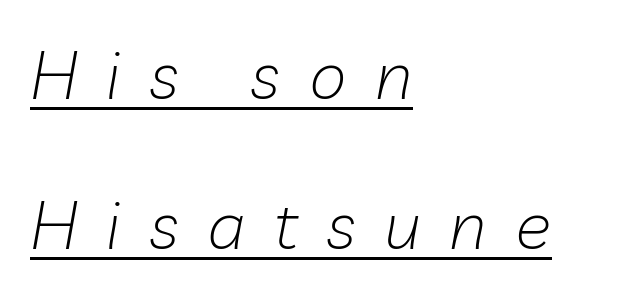
The image shows 68 px light type, italic (leaning right); set left-aligned, loose line spacing (2.21x), unusually wide letter spacing (+0.42 em), underlined; low stroke contrast and a medium x-height.
